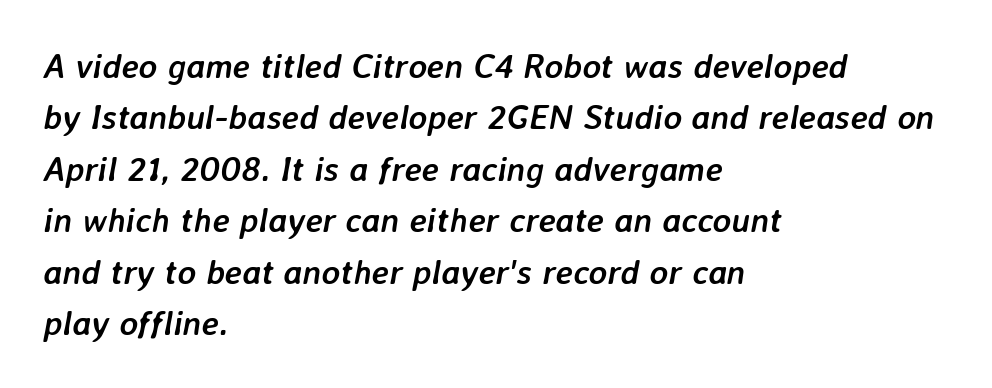
The image shows 35 px semibold type, italic (leaning right); set left-aligned, normal line spacing (1.47x), normal letter spacing, not underlined; low stroke contrast and a medium x-height.
